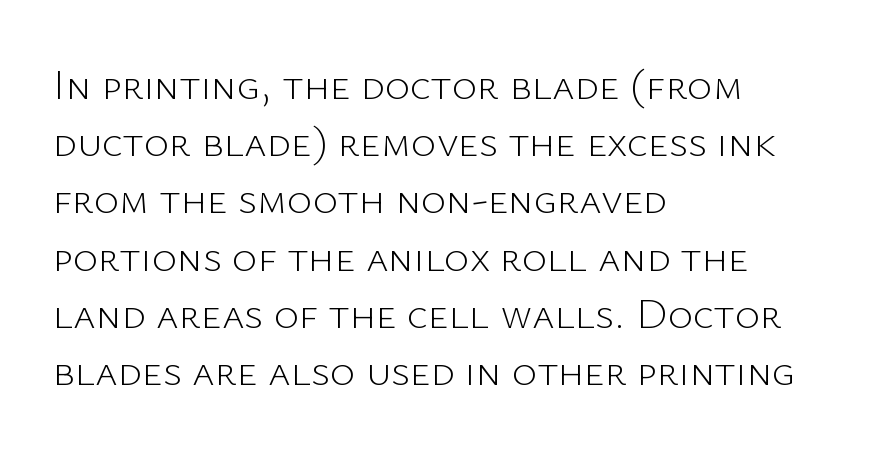
The image shows 43 px light sans-serif type, upright; set left-aligned, normal line spacing (1.33x), normal letter spacing, not underlined; low stroke contrast and a medium x-height.
